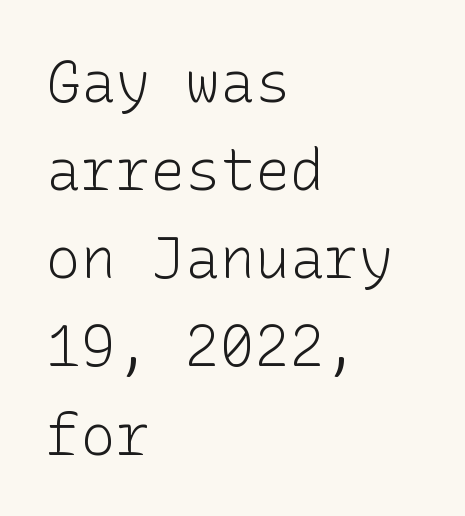
Q: Is the text bold? A: No.
Q: Is the text italic (slanted)? A: No, it is upright.
Q: Is the typeface a serif or a sans-serif typeface? A: Sans-serif.
Q: Is the text underlined? A: No.
Q: How is the paragraph aligned? A: Left-aligned.
Q: Is the spacing between letters normal or unusually wide? A: Normal.
Q: Is the spacing between lines tight, normal or loose? A: Normal.
Q: Width (condensed, normal, or wide)? A: Normal.
Q: Stroke contrast? A: Low.
Q: x-height? A: Medium.
